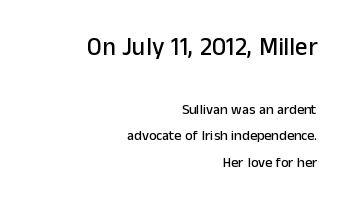
The image shows 25 px text type, upright; set right-aligned, line spacing 1.88x, normal letter spacing, not underlined; the first (top) block is 1.79x larger.
